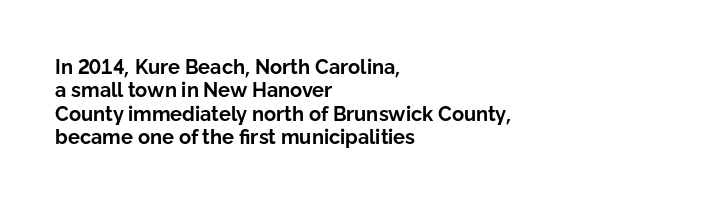
The image shows 20 px bold type, upright; set left-aligned, line spacing 1.17x, normal letter spacing, not underlined.
